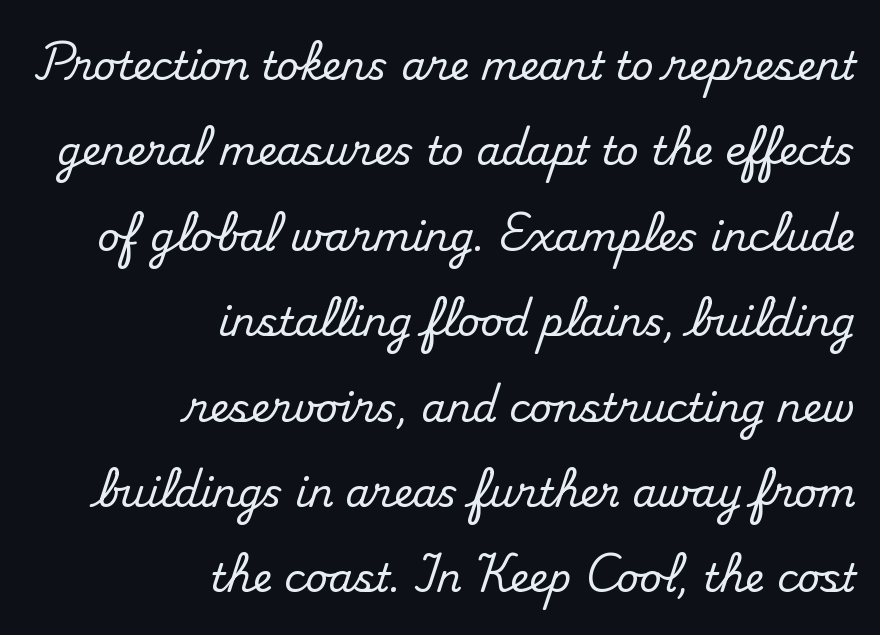
{"serif": "yes", "width": "normal", "stroke_contrast": "medium", "x_height": "small", "monospaced": "no", "underline": "no", "align": "right", "line_spacing": "loose", "line_spacing_ratio": 2.19, "letter_spacing": "normal", "letter_spacing_em": 0.0, "glyph_px": 39}
